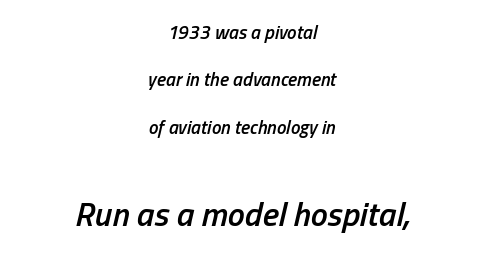
{"italic": "yes", "lean": "right", "slant_degrees": 13, "bold": "semi", "weight": "semibold", "width": "condensed", "stroke_contrast": "low", "x_height": "medium", "monospaced": "no", "underline": "no", "align": "center", "line_spacing": "loose", "line_spacing_ratio": 2.5, "letter_spacing": "normal", "letter_spacing_em": 0.0, "larger_block": "second", "size_ratio": 1.79, "glyph_px": 34}
